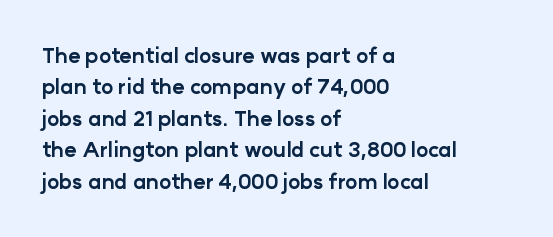
{"italic": "no", "bold": "yes", "underline": "no", "align": "left", "line_spacing": "normal", "line_spacing_ratio": 1.5, "letter_spacing": "normal", "letter_spacing_em": 0.0, "glyph_px": 21}
